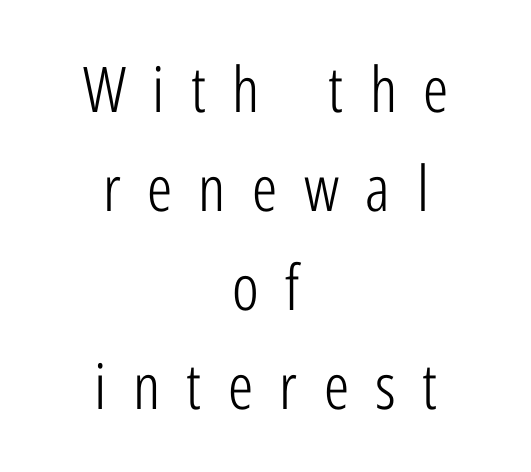
Has an underline been added? It has not. This rendering uses center alignment, leaving both contours irregular but symmetric. The passage shown is typeset with a sans-serif family. Italic? Not at all — the glyphs are vertical. Observe the wide spacing: letters keep a clear distance from each other.
